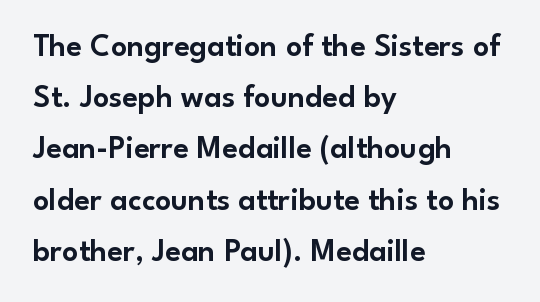
Inter-character spacing is left at the font's built-in metrics. The face used here is proportionally spaced, like ordinary book or web type. Note: no serifs on the glyphs. The baseline area is clear.
